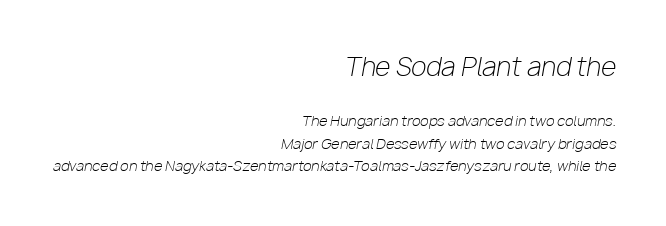
Q: Is the text bold? A: No.
Q: Is the text italic (slanted)? A: Yes, it leans right by about 10 degrees.
Q: Is the text underlined? A: No.
Q: How is the paragraph aligned? A: Right-aligned.
Q: Is the spacing between letters normal or unusually wide? A: Normal.
Q: Is the spacing between lines tight, normal or loose? A: Normal.
Q: Which block of text is set in a larger size, the first (top) or the second (bottom)? A: The first (top) one.
